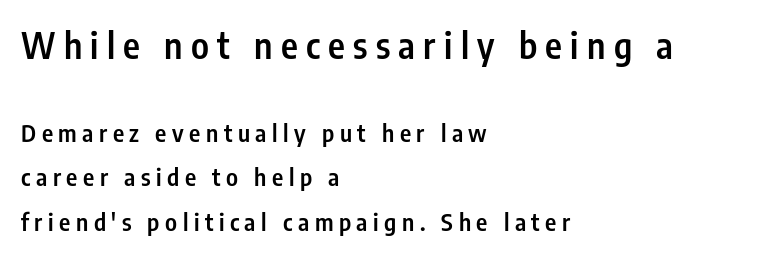
{"serif": "no", "italic": "no", "bold": "semi", "weight": "semibold", "width": "condensed", "stroke_contrast": "low", "x_height": "medium", "monospaced": "no", "underline": "no", "align": "left", "line_spacing_ratio": 1.86, "letter_spacing": "wide", "letter_spacing_em": 0.23, "larger_block": "first", "size_ratio": 1.5, "glyph_px": 36}
